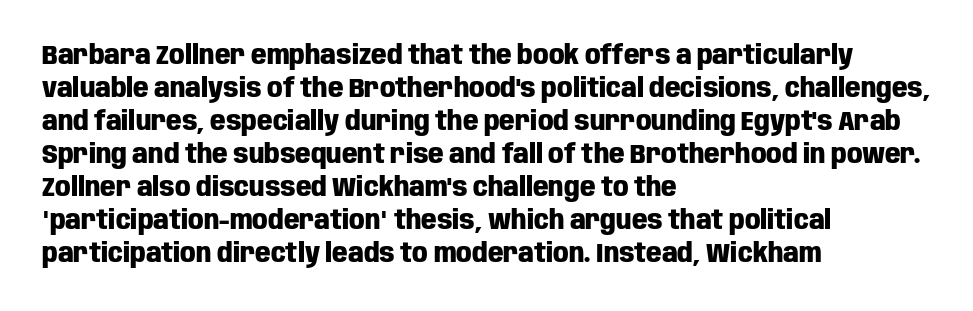
{"italic": "no", "bold": "yes", "underline": "no", "align": "left", "line_spacing_ratio": 1.22, "letter_spacing": "normal", "letter_spacing_em": 0.0, "glyph_px": 27}
